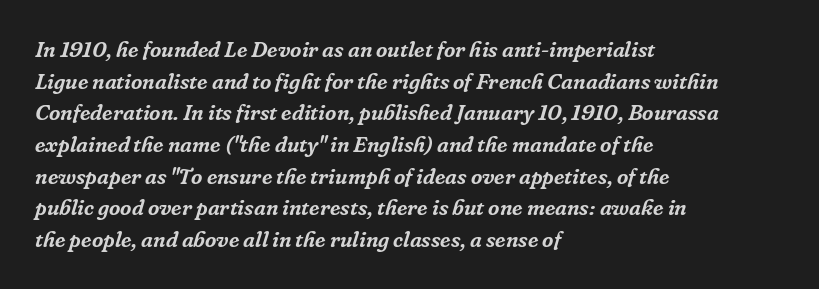
Notice how the passage keeps a crisp vertical edge on the left only. Observe the lean: these are italic letterforms. Summary of vertical rhythm: regular, with standard interline spacing. Short note: letters normally spaced.
